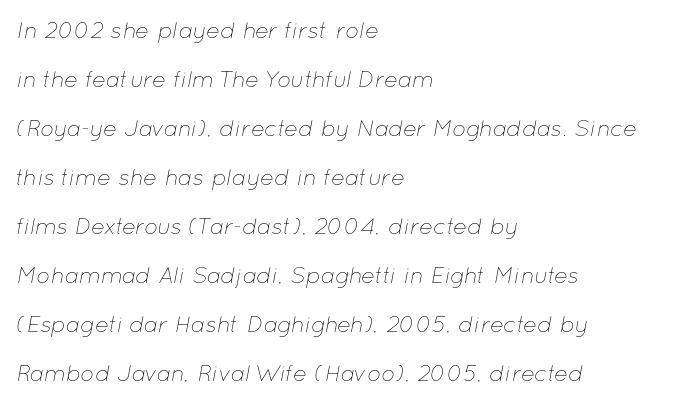
Line starts are locked; line ends wander. Clear beneath every line of the passage. Widely set lines give the paragraph a tall, airy silhouette. No heavy texture on the line: the type isn't bold. If you drew a line through each stem, it would be angled.
